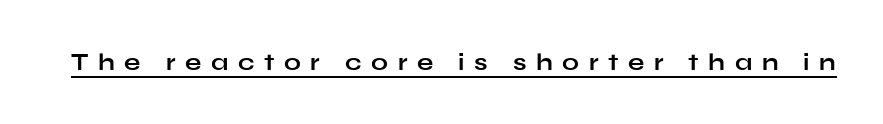
{"italic": "no", "bold": "yes", "underline": "yes", "letter_spacing": "wide", "letter_spacing_em": 0.4, "glyph_px": 24}
